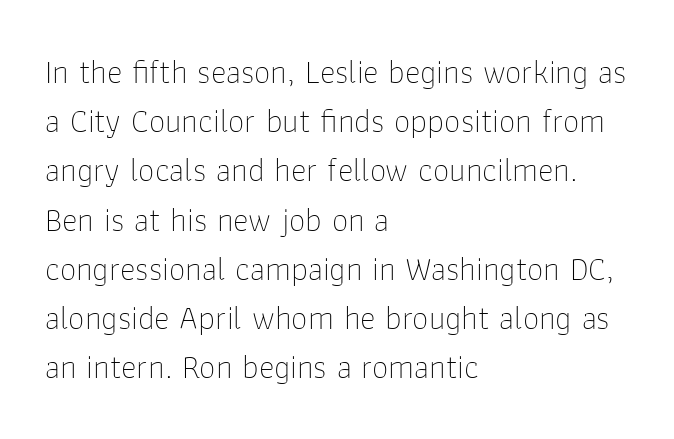
Italic? Not at all — the glyphs are vertical. The baseline area is clear. Caption: standard tracking, unaltered. The letterforms sit at book weight or below.
